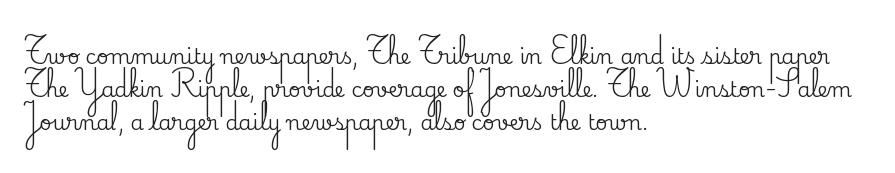
The image shows 21 px text type, upright; set left-aligned, normal line spacing (1.56x), normal letter spacing, not underlined.
